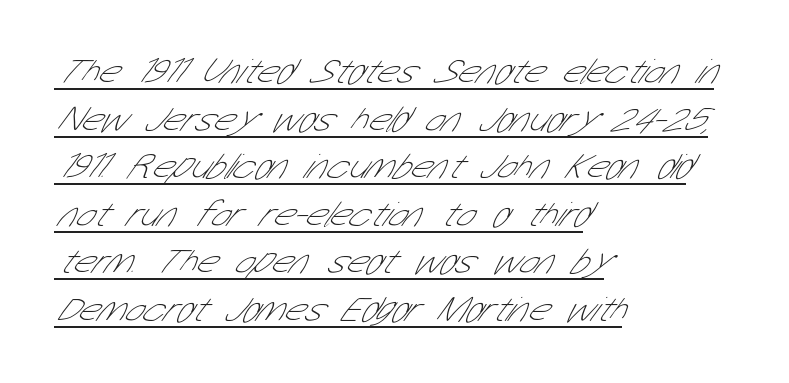
The image shows 36 px thin, condensed sans-serif type; set left-aligned, normal line spacing (1.32x), normal letter spacing, underlined; low stroke contrast and a medium x-height.
